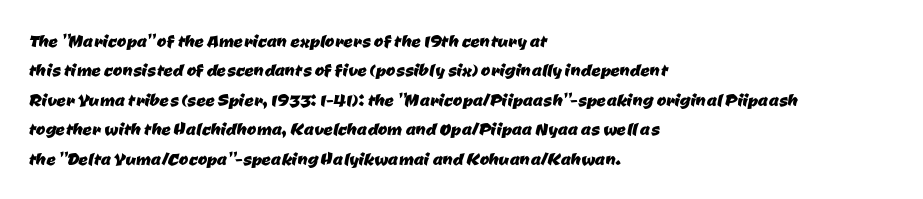
Q: Is the text underlined? A: No.
Q: How is the paragraph aligned? A: Left-aligned.
Q: Is the spacing between letters normal or unusually wide? A: Normal.
Q: Is the spacing between lines tight, normal or loose? A: Normal.
